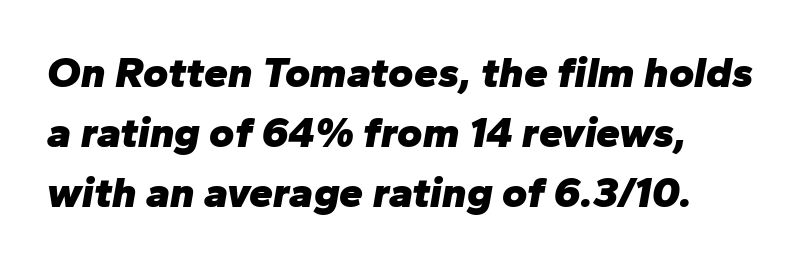
{"italic": "yes", "lean": "right", "slant_degrees": 10, "bold": "yes", "weight": "heavy", "width": "normal", "stroke_contrast": "low", "x_height": "medium", "monospaced": "no", "underline": "no", "align": "left", "line_spacing": "normal", "line_spacing_ratio": 1.4, "letter_spacing": "normal", "letter_spacing_em": 0.0, "glyph_px": 43}
